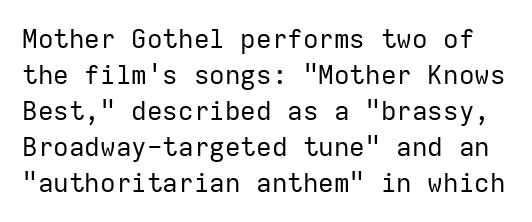
{"italic": "no", "bold": "no", "underline": "no", "line_spacing": "normal", "line_spacing_ratio": 1.38, "letter_spacing": "normal", "letter_spacing_em": 0.0, "glyph_px": 26}
